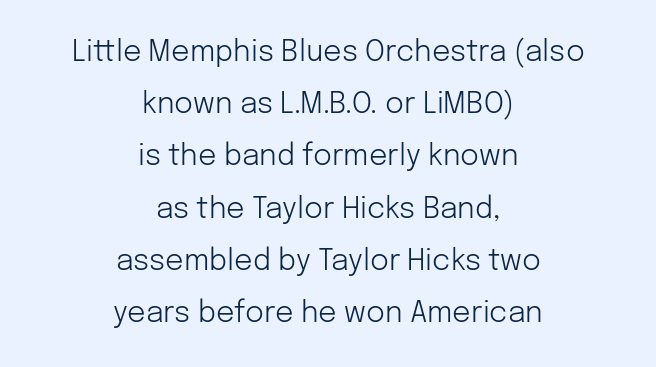
{"serif": "no", "italic": "no", "bold": "no", "weight": "light", "width": "normal", "stroke_contrast": "low", "x_height": "medium", "monospaced": "no", "underline": "no", "align": "center", "line_spacing_ratio": 1.8, "letter_spacing": "normal", "letter_spacing_em": 0.0, "glyph_px": 29}
